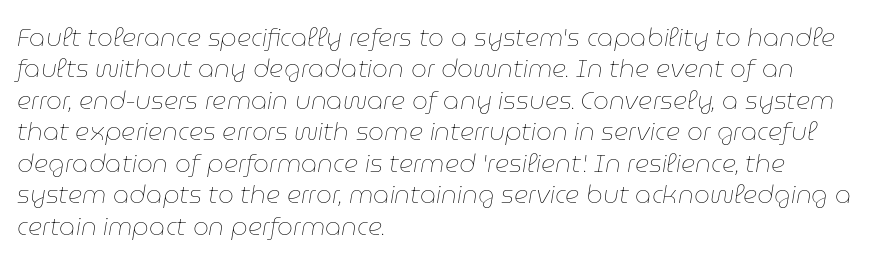
The passage shown has conventional tracking throughout. The baseline area is clear. You can tell it's italic because the verticals aren't actually vertical. Compared with typical paragraphs, the rows here are spaced about the same.
